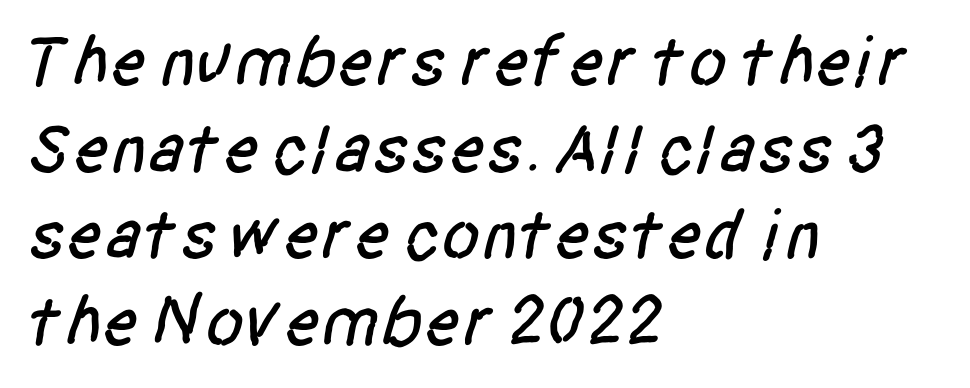
{"serif": "no", "width": "condensed", "stroke_contrast": "low", "x_height": "large", "monospaced": "no", "underline": "no", "align": "left", "line_spacing_ratio": 1.22, "letter_spacing": "normal", "letter_spacing_em": 0.0, "glyph_px": 71}
